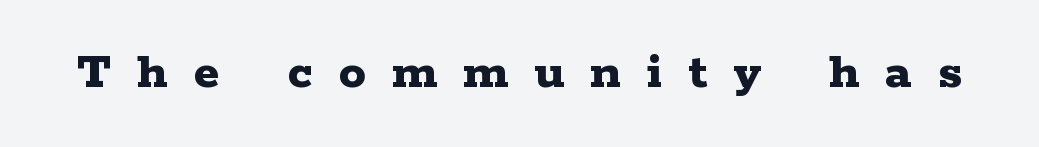
The image shows 54 px bold, wide serif type, upright; set unusually wide letter spacing (+0.48 em), not underlined; low stroke contrast and a medium x-height.
